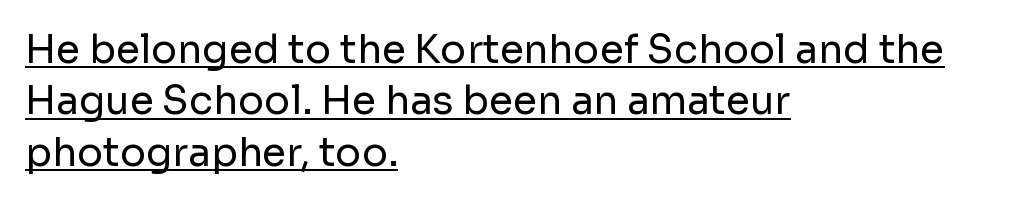
{"serif": "no", "italic": "no", "bold": "no", "weight": "regular", "width": "normal", "stroke_contrast": "low", "x_height": "medium", "monospaced": "no", "underline": "yes", "align": "left", "line_spacing": "normal", "line_spacing_ratio": 1.32, "letter_spacing": "normal", "letter_spacing_em": 0.0, "glyph_px": 39}
